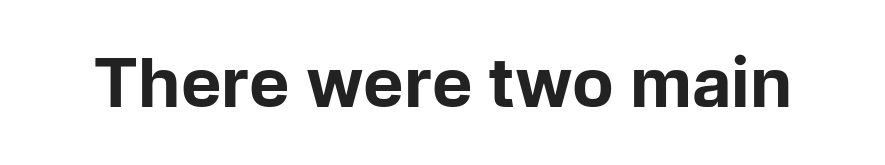
{"serif": "no", "italic": "no", "bold": "yes", "weight": "bold", "width": "normal", "stroke_contrast": "low", "x_height": "medium", "monospaced": "no", "underline": "no", "letter_spacing": "normal", "letter_spacing_em": 0.0, "glyph_px": 68}
